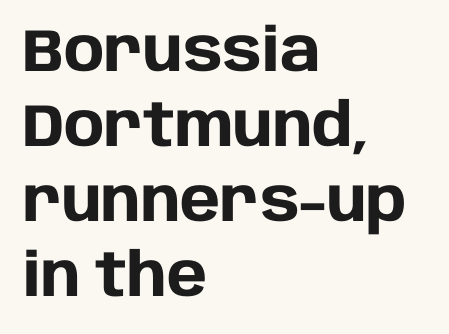
Q: Is the text bold? A: Yes.
Q: Is the text italic (slanted)? A: No, it is upright.
Q: Is the typeface a serif or a sans-serif typeface? A: Sans-serif.
Q: Is the text underlined? A: No.
Q: How is the paragraph aligned? A: Left-aligned.
Q: Is the spacing between letters normal or unusually wide? A: Normal.
Q: Is the spacing between lines tight, normal or loose? A: Normal.
Q: Width (condensed, normal, or wide)? A: Normal.
Q: Stroke contrast? A: Low.
Q: x-height? A: Large.
Q: Monospaced? A: No.
